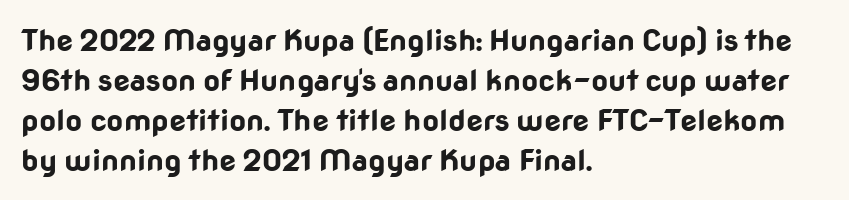
Q: Is the text bold? A: Yes.
Q: Is the text italic (slanted)? A: No, it is upright.
Q: Is the typeface a serif or a sans-serif typeface? A: Sans-serif.
Q: Is the text underlined? A: No.
Q: How is the paragraph aligned? A: Left-aligned.
Q: Is the spacing between letters normal or unusually wide? A: Normal.
Q: Is the spacing between lines tight, normal or loose? A: Normal.
Q: Width (condensed, normal, or wide)? A: Normal.
Q: Stroke contrast? A: Low.
Q: x-height? A: Medium.
Q: Monospaced? A: No.
